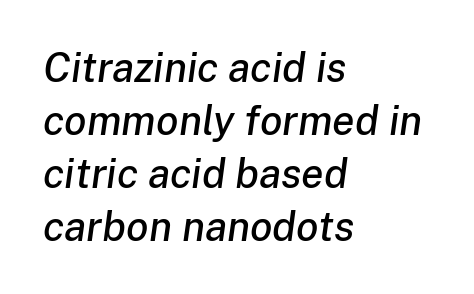
Q: Is the text italic (slanted)? A: Yes, it leans right by about 8 degrees.
Q: Is the text underlined? A: No.
Q: How is the paragraph aligned? A: Left-aligned.
Q: Is the spacing between letters normal or unusually wide? A: Normal.
Q: Is the spacing between lines tight, normal or loose? A: Normal.
Q: Width (condensed, normal, or wide)? A: Normal.
Q: Stroke contrast? A: Low.
Q: x-height? A: Medium.
Q: Monospaced? A: No.
